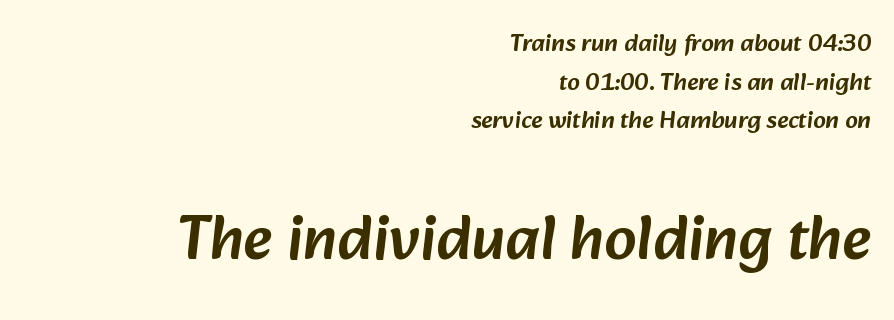
{"serif": "no", "width": "normal", "stroke_contrast": "low", "x_height": "medium", "monospaced": "no", "underline": "no", "align": "right", "line_spacing": "normal", "line_spacing_ratio": 1.55, "letter_spacing": "normal", "letter_spacing_em": 0.0, "larger_block": "second", "size_ratio": 2.52, "glyph_px": 63}
